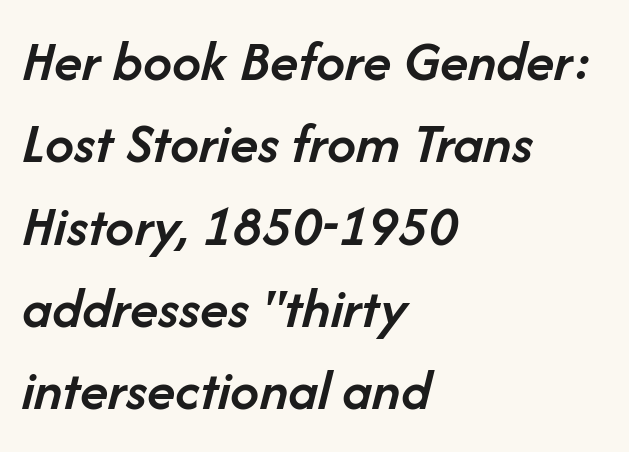
Compared with typical paragraphs, the rows here are spaced about the same. The line texture is even and compact thanks to regular tracking. Character widths vary here, with narrow letters taking less room than wide ones. Emphasis-style slanted type is in use. The characters look somewhat weighty, a semibold short of true bold.
